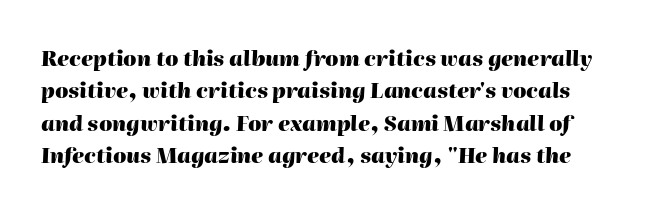
Q: Is the text bold? A: Yes.
Q: Is the text italic (slanted)? A: Yes, it leans right by about 2 degrees.
Q: Is the text underlined? A: No.
Q: Is the spacing between letters normal or unusually wide? A: Normal.
Q: Is the spacing between lines tight, normal or loose? A: Normal.
